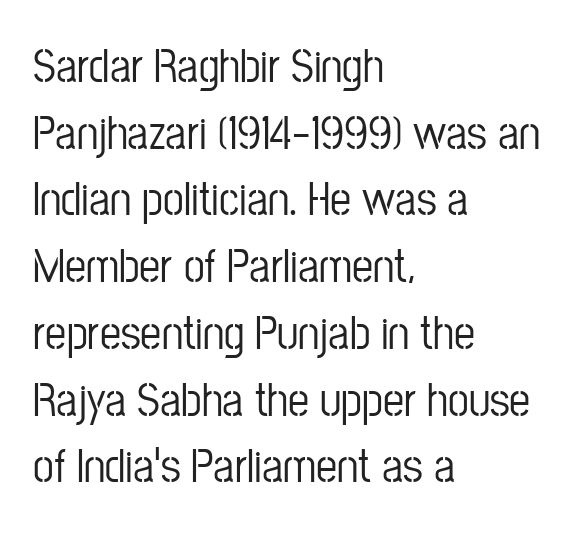
Varying glyph widths throughout — classic text-font behaviour. Layout note: lines flush left. Tracking here is standard; glyphs follow each other at the usual distance. Nobody drew a line under any word here.
